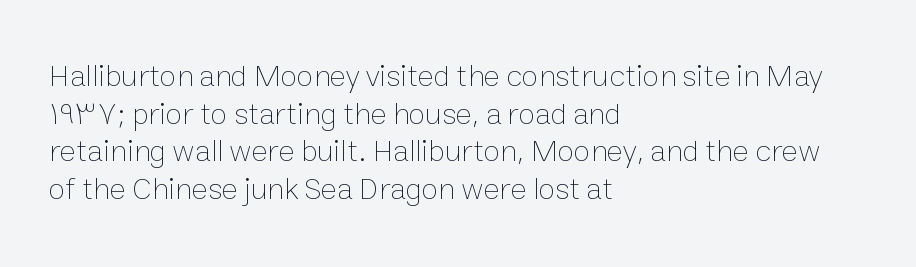
Q: Is the text bold? A: No.
Q: Is the text italic (slanted)? A: No, it is upright.
Q: Is the text underlined? A: No.
Q: How is the paragraph aligned? A: Left-aligned.
Q: Is the spacing between letters normal or unusually wide? A: Normal.
Q: Width (condensed, normal, or wide)? A: Normal.
Q: Stroke contrast? A: Low.
Q: x-height? A: Medium.
Q: Monospaced? A: No.
